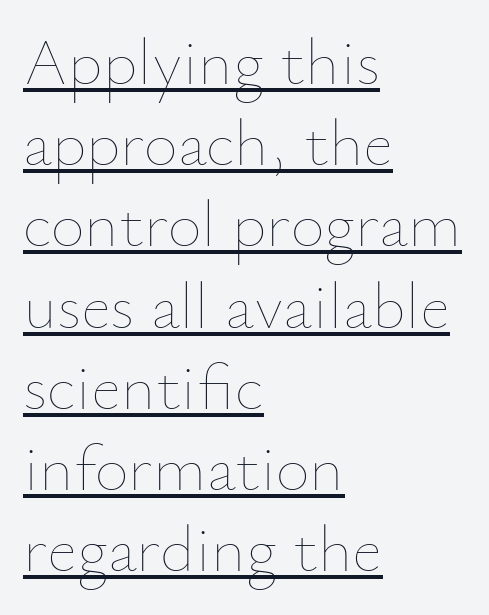
{"italic": "no", "bold": "no", "weight": "thin", "width": "normal", "stroke_contrast": "low", "x_height": "small", "monospaced": "no", "underline": "yes", "align": "left", "line_spacing_ratio": 1.23, "letter_spacing": "normal", "letter_spacing_em": 0.0, "glyph_px": 66}
